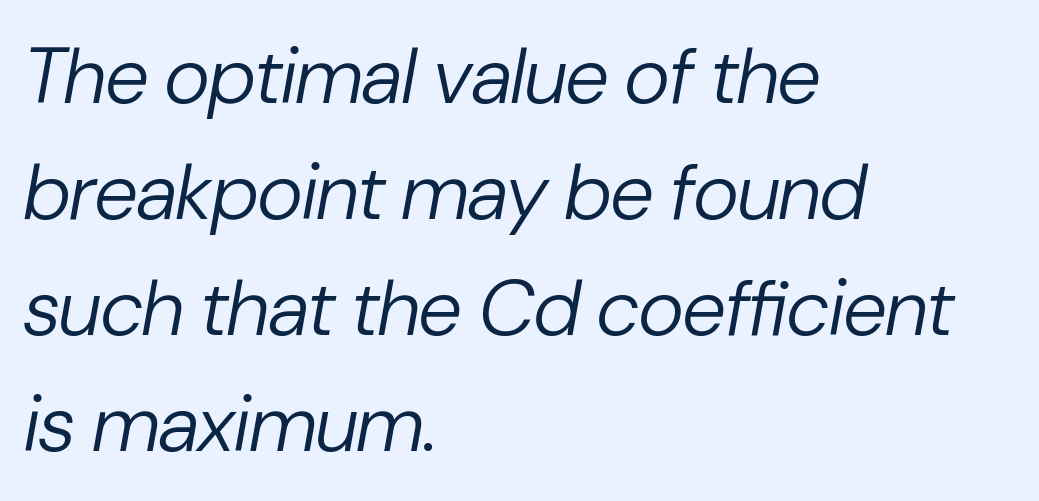
Q: Is the text bold? A: No.
Q: Is the text italic (slanted)? A: Yes, it leans right by about 10 degrees.
Q: Is the text underlined? A: No.
Q: How is the paragraph aligned? A: Left-aligned.
Q: Is the spacing between letters normal or unusually wide? A: Normal.
Q: Is the spacing between lines tight, normal or loose? A: Normal.
Q: Width (condensed, normal, or wide)? A: Normal.
Q: Stroke contrast? A: Low.
Q: x-height? A: Medium.
Q: Monospaced? A: No.
